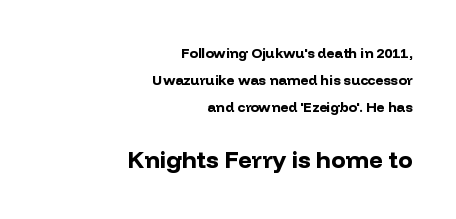
A typesetter would mark this as roman, not italic. How would I describe the line gaps? Wide and relaxed. Tracking here is standard; glyphs follow each other at the usual distance. The emphasis by scale lands on block number two, below. Words float on clear page, feet unadorned. Notice how thick the strokes are: this is what a full bold looks like.
